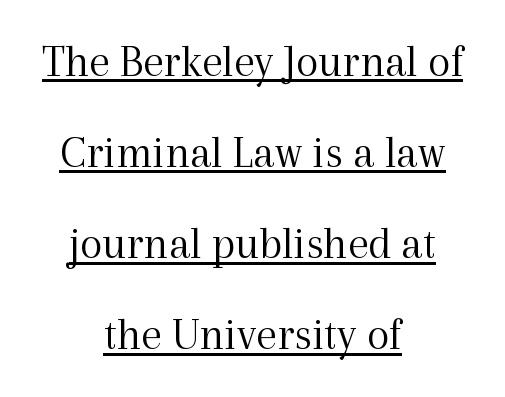
Q: Is the text bold? A: No.
Q: Is the text italic (slanted)? A: No, it is upright.
Q: Is the typeface a serif or a sans-serif typeface? A: Serif.
Q: Is the text underlined? A: Yes.
Q: How is the paragraph aligned? A: Centered.
Q: Is the spacing between letters normal or unusually wide? A: Normal.
Q: Is the spacing between lines tight, normal or loose? A: Loose.
Q: Width (condensed, normal, or wide)? A: Normal.
Q: x-height? A: Medium.
Q: Monospaced? A: No.
